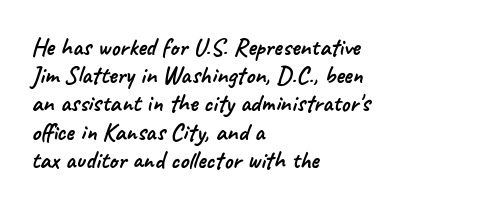
The image shows 25 px text type; set left-aligned, tight line spacing (1.13x), normal letter spacing, not underlined.
